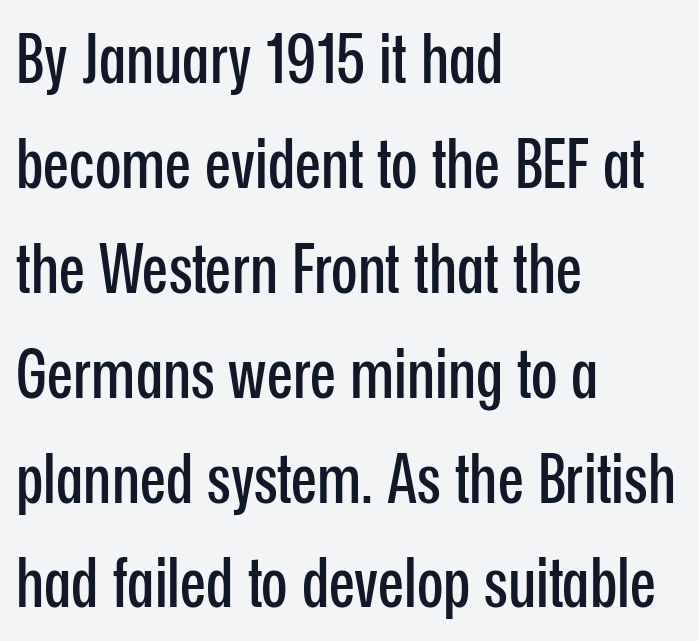
{"serif": "no", "italic": "no", "width": "condensed", "stroke_contrast": "low", "x_height": "medium", "monospaced": "no", "underline": "no", "align": "left", "line_spacing": "normal", "line_spacing_ratio": 1.52, "letter_spacing": "normal", "letter_spacing_em": 0.0, "glyph_px": 69}
